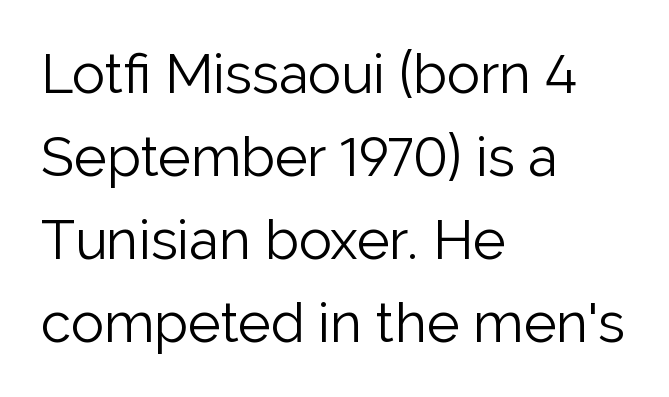
Q: Is the text bold? A: No.
Q: Is the text italic (slanted)? A: No, it is upright.
Q: Is the typeface a serif or a sans-serif typeface? A: Sans-serif.
Q: Is the text underlined? A: No.
Q: How is the paragraph aligned? A: Left-aligned.
Q: Is the spacing between letters normal or unusually wide? A: Normal.
Q: Is the spacing between lines tight, normal or loose? A: Normal.
Q: Width (condensed, normal, or wide)? A: Normal.
Q: Stroke contrast? A: Low.
Q: x-height? A: Medium.
Q: Monospaced? A: No.
